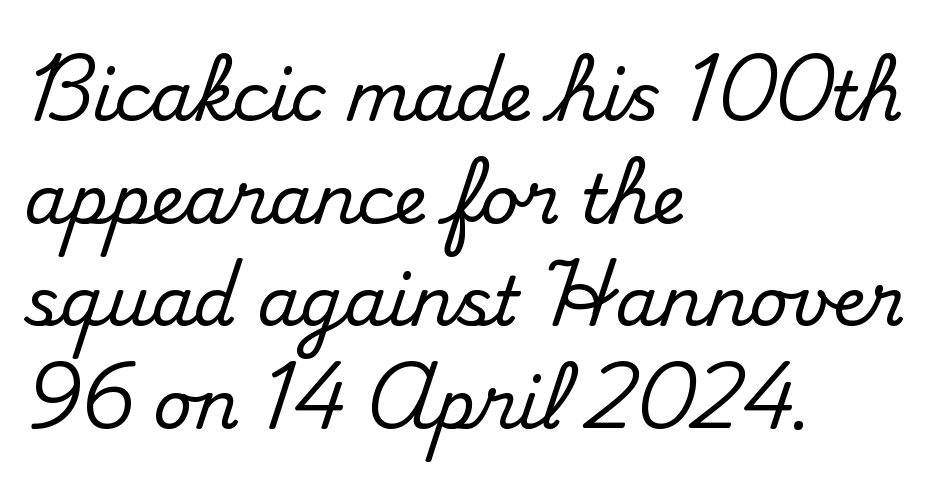
The image shows 68 px serif type; set left-aligned, normal line spacing (1.51x), normal letter spacing, not underlined; medium stroke contrast and a small x-height.
